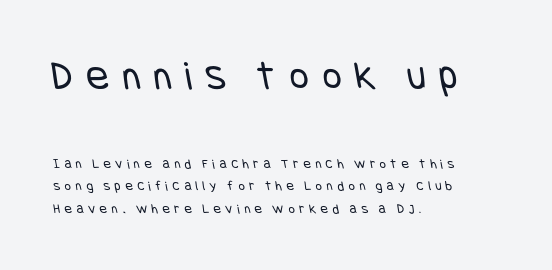
Horizontally, the lines are justified to the leading edge only. The passage shown is typeset with a sans-serif family. Larger block? The one above; the one below is distinctly smaller. These lines have a slow, spaced-out rhythm from letter to letter. Compared with a typical body face, this is equally light or lighter still. Check the space under the baseline: it is left empty.
